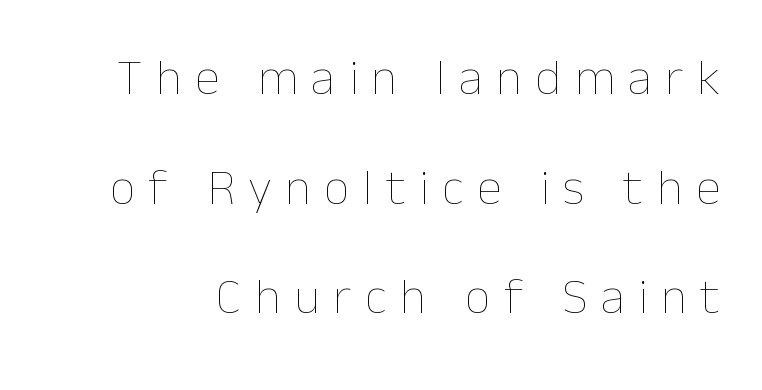
The type is letterspaced generously, with wide tracking. Words float on clear page, feet unadorned. Is this a fixed-width face? No — the glyphs have proportional, varying widths. The weight tops out at a normal text grade. When letters stand straight like this, we call the style roman or upright. Students, observe: this is what heavily led, spacious text looks like.
